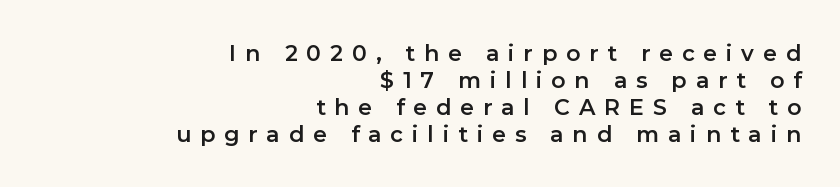
{"italic": "no", "underline": "no", "align": "right", "line_spacing_ratio": 1.22, "letter_spacing": "wide", "letter_spacing_em": 0.41, "glyph_px": 22}
